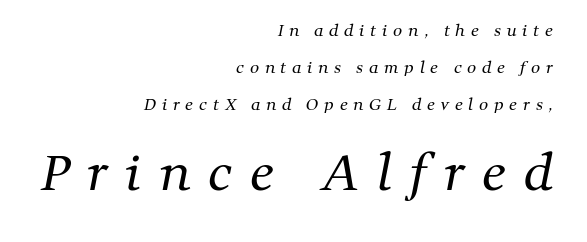
{"serif": "yes", "bold": "no", "weight": "regular", "width": "normal", "stroke_contrast": "medium", "x_height": "medium", "monospaced": "no", "underline": "no", "align": "right", "line_spacing": "loose", "line_spacing_ratio": 2.3, "letter_spacing": "wide", "letter_spacing_em": 0.36, "larger_block": "second", "size_ratio": 3.06, "glyph_px": 49}
